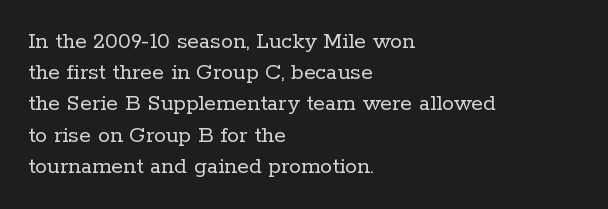
{"italic": "no", "bold": "no", "underline": "no", "align": "left", "line_spacing": "normal", "line_spacing_ratio": 1.3, "letter_spacing": "normal", "letter_spacing_em": 0.0, "glyph_px": 24}
